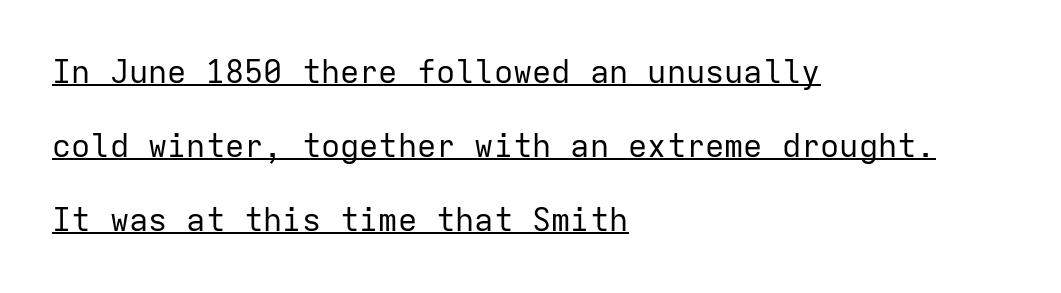
Each letter, wide or thin by design, is forced into the same width here. Is the stroke heavy? The answer is a plain regular-or-lighter. Does the type have serifs? No, each stem ends abruptly. Each line starts at the same left margin while the right side varies.
